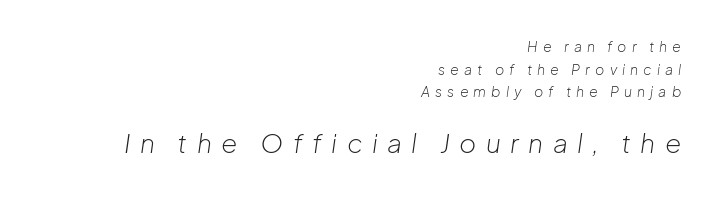
{"italic": "yes", "lean": "right", "slant_degrees": 8, "bold": "no", "underline": "no", "align": "right", "line_spacing": "normal", "line_spacing_ratio": 1.62, "letter_spacing": "wide", "letter_spacing_em": 0.36, "larger_block": "second", "size_ratio": 1.86, "glyph_px": 26}
